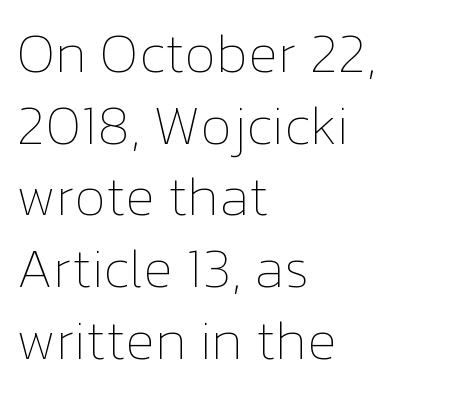
The image shows 56 px thin type, upright; set left-aligned, normal line spacing (1.28x), normal letter spacing, not underlined; low stroke contrast and a medium x-height.
